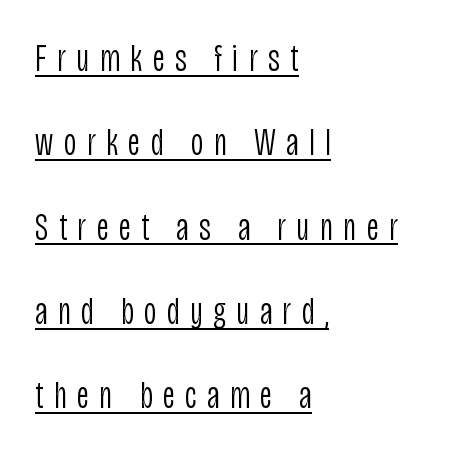
{"serif": "no", "italic": "no", "bold": "no", "weight": "light", "width": "condensed", "stroke_contrast": "low", "x_height": "large", "monospaced": "no", "underline": "yes", "align": "left", "line_spacing": "loose", "line_spacing_ratio": 2.22, "letter_spacing": "wide", "letter_spacing_em": 0.28, "glyph_px": 38}
